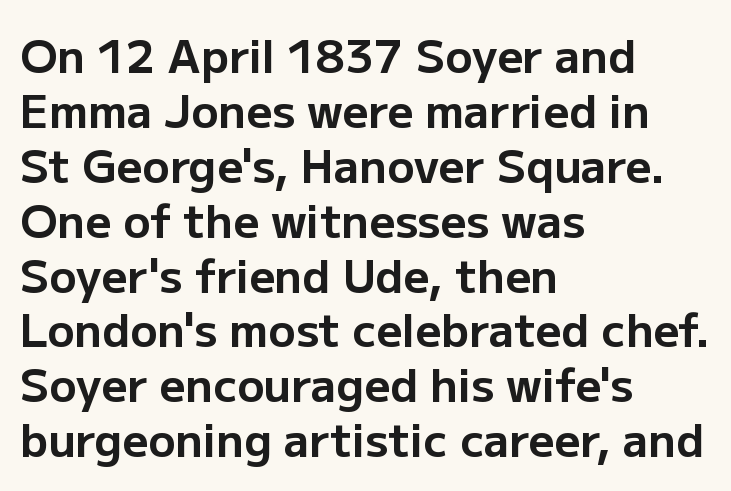
{"serif": "no", "italic": "no", "bold": "yes", "weight": "bold", "width": "normal", "stroke_contrast": "low", "x_height": "medium", "monospaced": "no", "underline": "no", "align": "left", "line_spacing_ratio": 1.22, "letter_spacing": "normal", "letter_spacing_em": 0.0, "glyph_px": 45}
